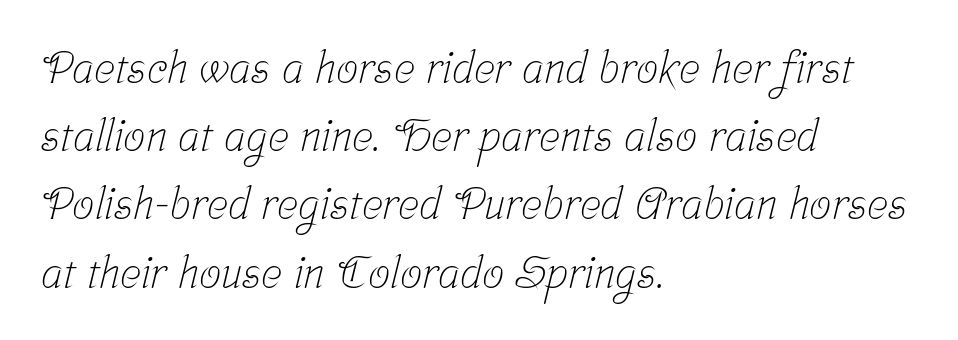
Q: Is the text bold? A: No.
Q: Is the typeface a serif or a sans-serif typeface? A: Serif.
Q: Is the text underlined? A: No.
Q: How is the paragraph aligned? A: Left-aligned.
Q: Is the spacing between letters normal or unusually wide? A: Normal.
Q: Is the spacing between lines tight, normal or loose? A: Normal.
Q: Width (condensed, normal, or wide)? A: Condensed.
Q: Stroke contrast? A: Low.
Q: x-height? A: Medium.
Q: Monospaced? A: No.
